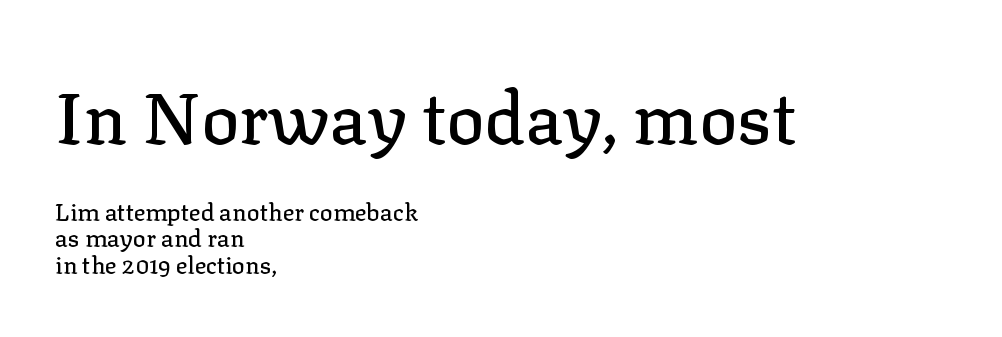
{"serif": "yes", "italic": "no", "width": "normal", "stroke_contrast": "low", "x_height": "medium", "monospaced": "no", "underline": "no", "align": "left", "line_spacing": "tight", "line_spacing_ratio": 1.1, "letter_spacing": "normal", "letter_spacing_em": 0.0, "larger_block": "first", "size_ratio": 2.96, "glyph_px": 71}
